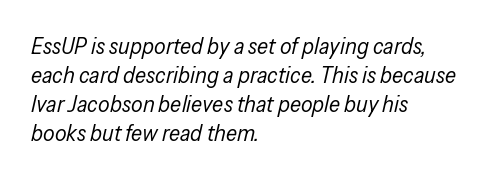
{"italic": "yes", "lean": "right", "slant_degrees": 13, "bold": "no", "underline": "no", "align": "left", "line_spacing": "normal", "line_spacing_ratio": 1.26, "letter_spacing": "normal", "letter_spacing_em": 0.0, "glyph_px": 23}
